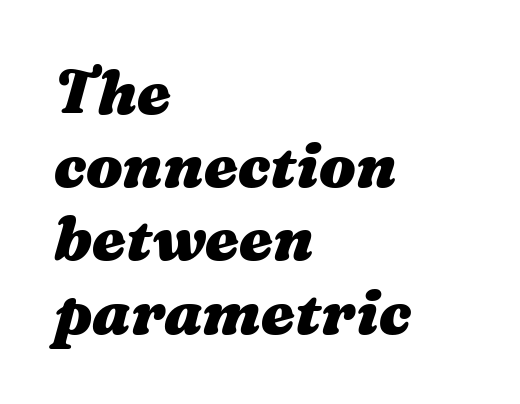
Q: Is the text bold? A: Yes.
Q: Is the text italic (slanted)? A: Yes, it leans right by about 16 degrees.
Q: Is the text underlined? A: No.
Q: How is the paragraph aligned? A: Left-aligned.
Q: Is the spacing between letters normal or unusually wide? A: Normal.
Q: Width (condensed, normal, or wide)? A: Wide.
Q: Stroke contrast? A: Medium.
Q: x-height? A: Medium.
Q: Monospaced? A: No.
